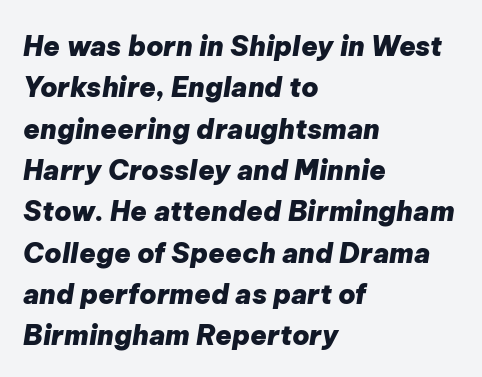
Q: Is the text bold? A: Yes.
Q: Is the text italic (slanted)? A: Yes, it leans right by about 9 degrees.
Q: Is the text underlined? A: No.
Q: How is the paragraph aligned? A: Left-aligned.
Q: Is the spacing between letters normal or unusually wide? A: Normal.
Q: Is the spacing between lines tight, normal or loose? A: Normal.
